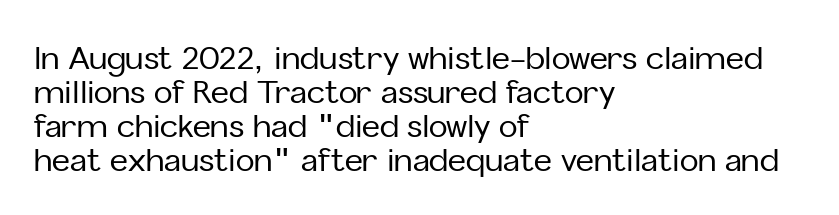
The image shows 31 px sans-serif type, upright; set left-aligned, tight line spacing (1.1x), normal letter spacing, not underlined; low stroke contrast and a medium x-height.
